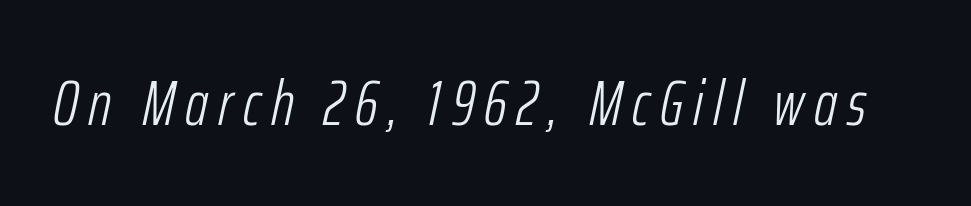
{"italic": "yes", "lean": "right", "slant_degrees": 12, "bold": "no", "weight": "light", "width": "condensed", "stroke_contrast": "low", "x_height": "medium", "monospaced": "no", "underline": "no", "glyph_px": 63}
